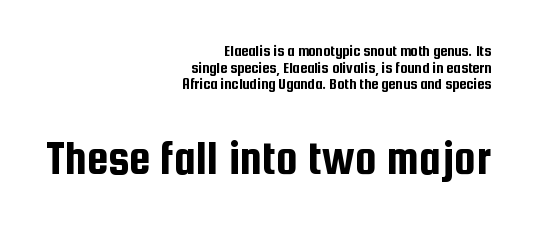
Q: Is the text italic (slanted)? A: No, it is upright.
Q: Is the typeface a serif or a sans-serif typeface? A: Sans-serif.
Q: Is the text underlined? A: No.
Q: How is the paragraph aligned? A: Right-aligned.
Q: Is the spacing between letters normal or unusually wide? A: Normal.
Q: Is the spacing between lines tight, normal or loose? A: Tight.
Q: Which block of text is set in a larger size, the first (top) or the second (bottom)? A: The second (bottom) one.
Q: Width (condensed, normal, or wide)? A: Condensed.
Q: Stroke contrast? A: Low.
Q: x-height? A: Medium.
Q: Monospaced? A: No.
